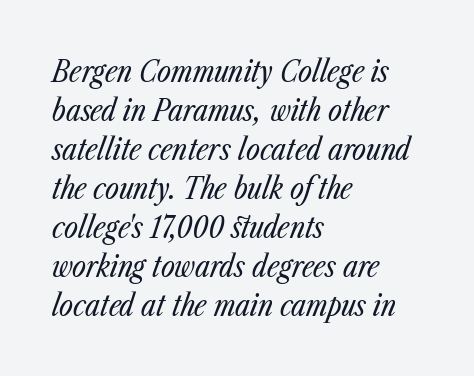
Q: Is the text bold? A: No.
Q: Is the text italic (slanted)? A: Yes, it leans right by about 23 degrees.
Q: Is the text underlined? A: No.
Q: How is the paragraph aligned? A: Left-aligned.
Q: Is the spacing between letters normal or unusually wide? A: Normal.
Q: Is the spacing between lines tight, normal or loose? A: Normal.
Q: Width (condensed, normal, or wide)? A: Condensed.
Q: Stroke contrast? A: Low.
Q: x-height? A: Medium.
Q: Monospaced? A: No.
